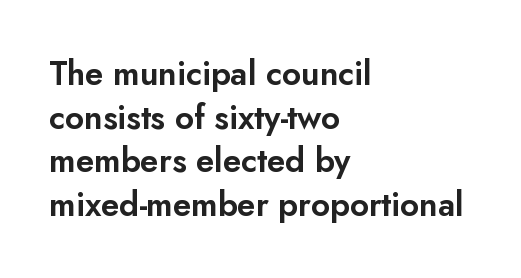
Q: Is the text italic (slanted)? A: No, it is upright.
Q: Is the typeface a serif or a sans-serif typeface? A: Sans-serif.
Q: Is the text underlined? A: No.
Q: How is the paragraph aligned? A: Left-aligned.
Q: Is the spacing between letters normal or unusually wide? A: Normal.
Q: Is the spacing between lines tight, normal or loose? A: Normal.
Q: Width (condensed, normal, or wide)? A: Normal.
Q: Stroke contrast? A: Low.
Q: x-height? A: Small.
Q: Monospaced? A: No.
